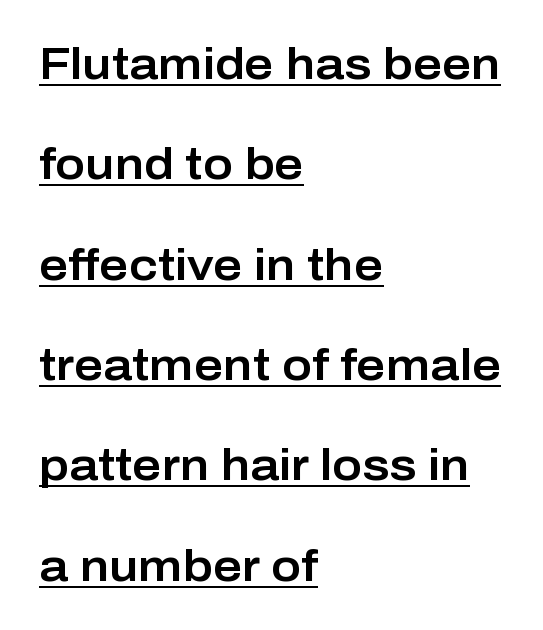
The image shows 45 px sans-serif type, upright; set left-aligned, loose line spacing (2.23x), normal letter spacing, underlined; low stroke contrast and a medium x-height.
